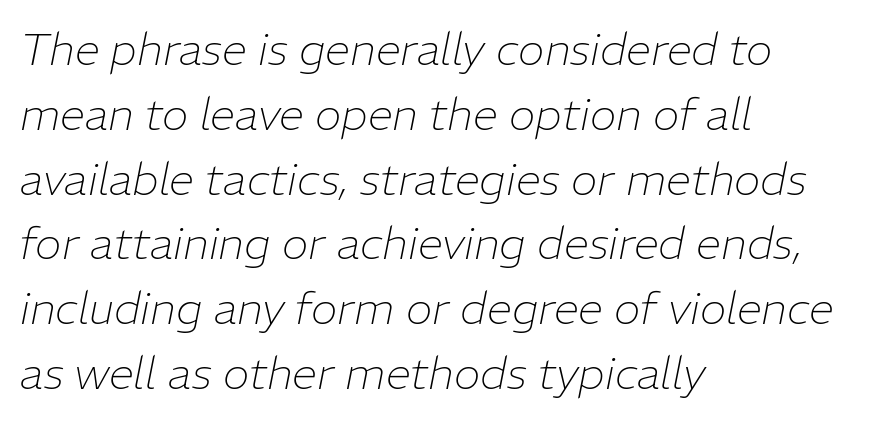
{"italic": "yes", "lean": "right", "slant_degrees": 11, "bold": "no", "weight": "thin", "width": "normal", "stroke_contrast": "low", "x_height": "medium", "monospaced": "no", "underline": "no", "align": "left", "line_spacing": "normal", "line_spacing_ratio": 1.44, "letter_spacing": "normal", "letter_spacing_em": 0.0, "glyph_px": 45}
